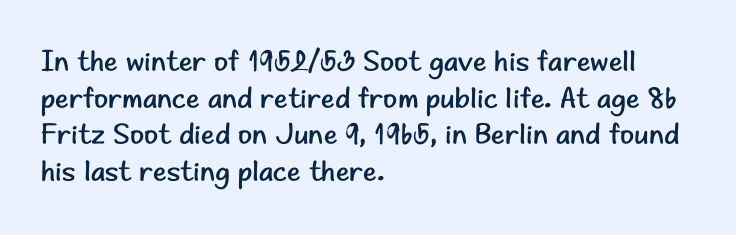
Q: Is the text bold? A: No.
Q: Is the text italic (slanted)? A: No, it is upright.
Q: Is the typeface a serif or a sans-serif typeface? A: Sans-serif.
Q: Is the text underlined? A: No.
Q: How is the paragraph aligned? A: Left-aligned.
Q: Is the spacing between letters normal or unusually wide? A: Normal.
Q: Is the spacing between lines tight, normal or loose? A: Normal.
Q: Width (condensed, normal, or wide)? A: Normal.
Q: Stroke contrast? A: Low.
Q: x-height? A: Small.
Q: Monospaced? A: No.
